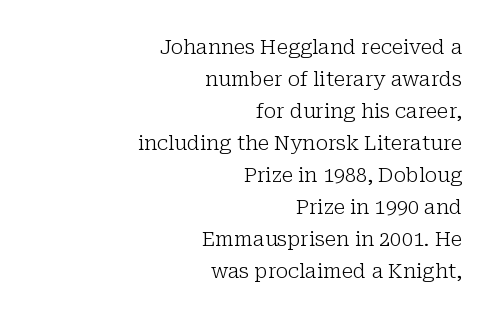
The image shows 20 px text type, upright; set right-aligned, normal line spacing (1.6x), normal letter spacing, not underlined.
